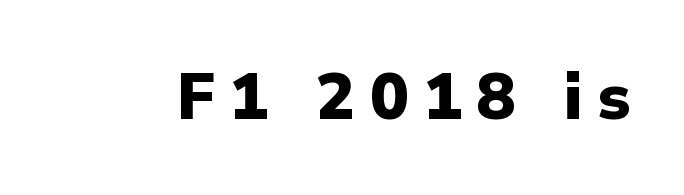
{"serif": "no", "italic": "no", "bold": "yes", "weight": "heavy", "width": "normal", "stroke_contrast": "low", "x_height": "medium", "monospaced": "no", "underline": "no", "letter_spacing": "wide", "letter_spacing_em": 0.22, "glyph_px": 65}
